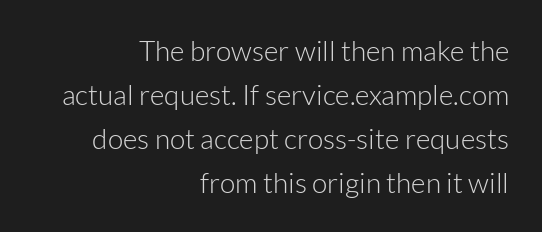
{"serif": "no", "italic": "no", "bold": "no", "weight": "light", "width": "normal", "stroke_contrast": "low", "x_height": "medium", "monospaced": "no", "underline": "no", "align": "right", "line_spacing": "normal", "line_spacing_ratio": 1.57, "letter_spacing": "normal", "letter_spacing_em": 0.0, "glyph_px": 28}
